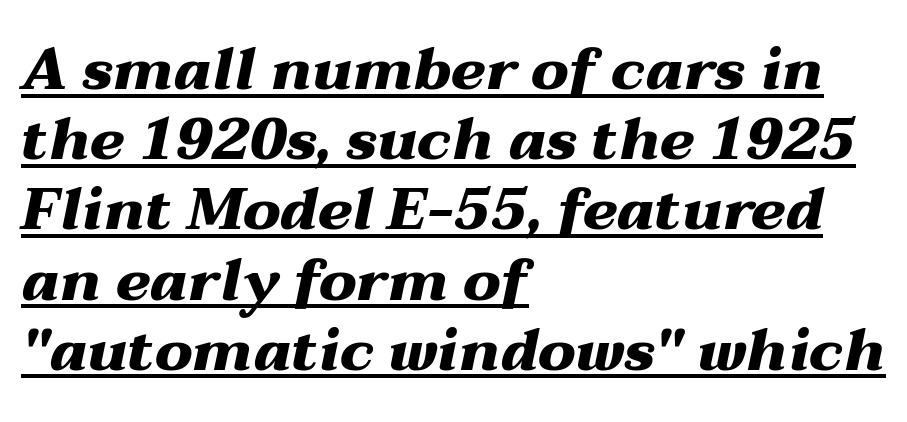
Q: Is the text bold? A: Yes.
Q: Is the text italic (slanted)? A: Yes, it leans right by about 12 degrees.
Q: Is the text underlined? A: Yes.
Q: How is the paragraph aligned? A: Left-aligned.
Q: Is the spacing between letters normal or unusually wide? A: Normal.
Q: Width (condensed, normal, or wide)? A: Wide.
Q: Stroke contrast? A: Medium.
Q: x-height? A: Medium.
Q: Monospaced? A: No.
